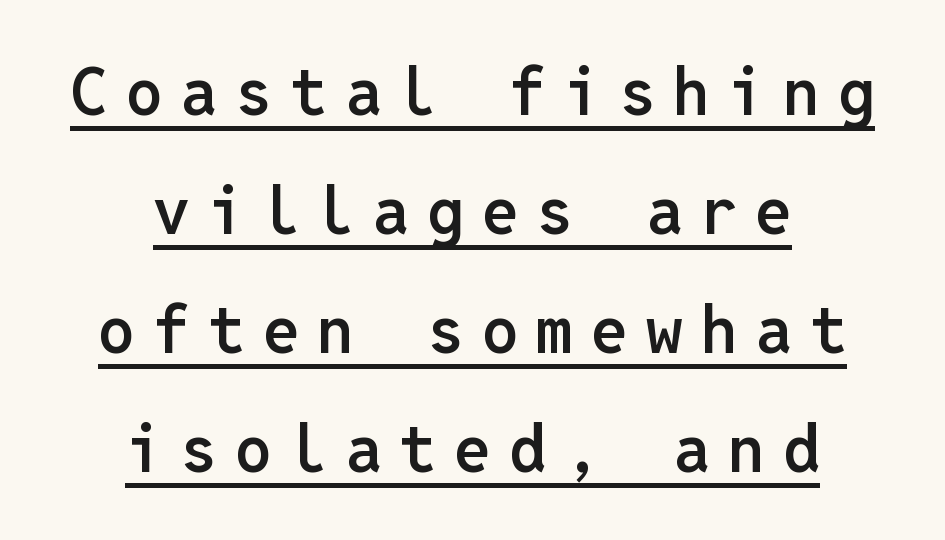
Q: Is the text bold? A: Semi-bold.
Q: Is the text italic (slanted)? A: No, it is upright.
Q: Is the typeface a serif or a sans-serif typeface? A: Sans-serif.
Q: Is the text underlined? A: Yes.
Q: How is the paragraph aligned? A: Centered.
Q: Is the spacing between letters normal or unusually wide? A: Unusually wide.
Q: Width (condensed, normal, or wide)? A: Normal.
Q: Stroke contrast? A: Low.
Q: x-height? A: Medium.
Q: Monospaced? A: Yes.
